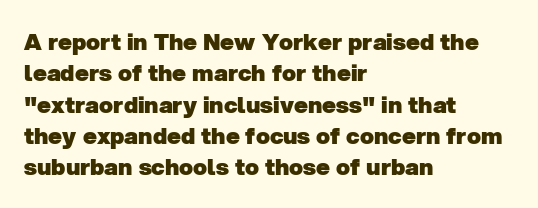
{"bold": "yes", "underline": "no", "align": "left", "line_spacing": "normal", "line_spacing_ratio": 1.36, "letter_spacing": "normal", "letter_spacing_em": 0.0, "glyph_px": 23}
